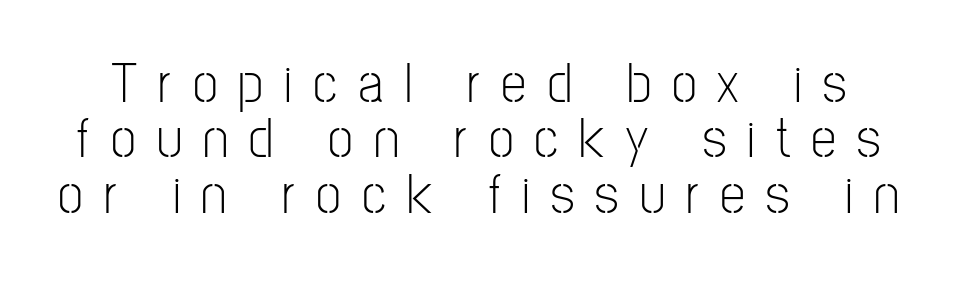
Do the characters align in a grid? No, the font is proportional. Stem width sits at or under what a default text font uses. Are there feet on the stems? There aren't — it's a sans. These lines were composed using upright roman letters. Very little white space separates one row of letters from the next. How are the letters spaced? Widely, with obvious added tracking.
